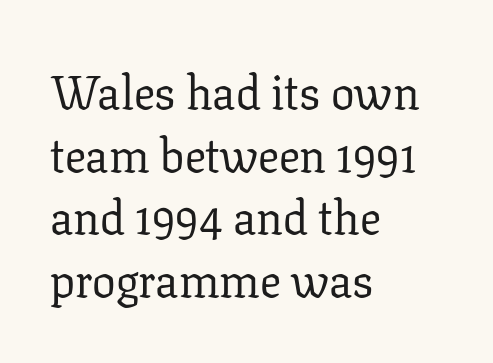
Q: Is the text bold? A: No.
Q: Is the text italic (slanted)? A: No, it is upright.
Q: Is the typeface a serif or a sans-serif typeface? A: Serif.
Q: Is the text underlined? A: No.
Q: How is the paragraph aligned? A: Left-aligned.
Q: Is the spacing between letters normal or unusually wide? A: Normal.
Q: Is the spacing between lines tight, normal or loose? A: Normal.
Q: Width (condensed, normal, or wide)? A: Normal.
Q: Stroke contrast? A: Low.
Q: x-height? A: Medium.
Q: Monospaced? A: No.
